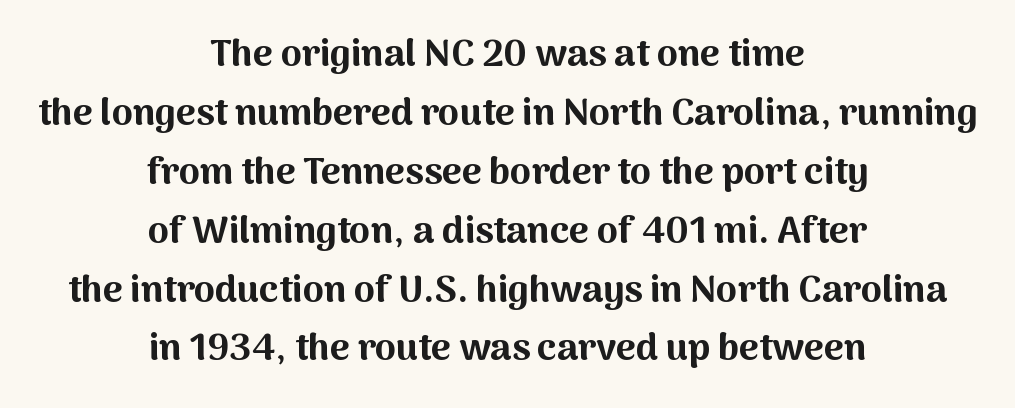
{"serif": "no", "italic": "no", "bold": "yes", "weight": "bold", "width": "normal", "stroke_contrast": "medium", "x_height": "medium", "monospaced": "no", "underline": "no", "align": "center", "line_spacing": "normal", "line_spacing_ratio": 1.55, "letter_spacing": "normal", "letter_spacing_em": 0.0, "glyph_px": 38}
